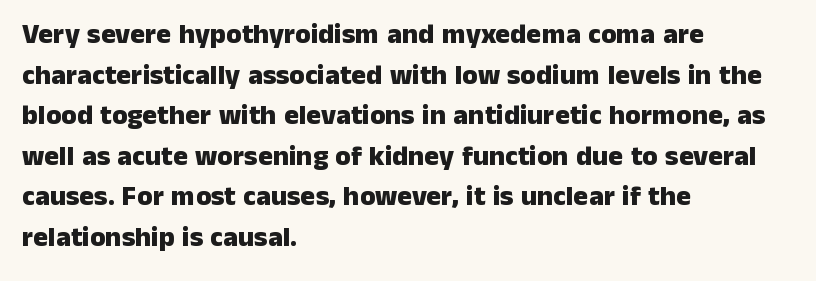
{"serif": "no", "italic": "no", "bold": "yes", "weight": "heavy", "width": "normal", "stroke_contrast": "low", "x_height": "medium", "monospaced": "no", "underline": "no", "align": "left", "line_spacing": "normal", "line_spacing_ratio": 1.45, "letter_spacing": "normal", "letter_spacing_em": 0.0, "glyph_px": 28}
